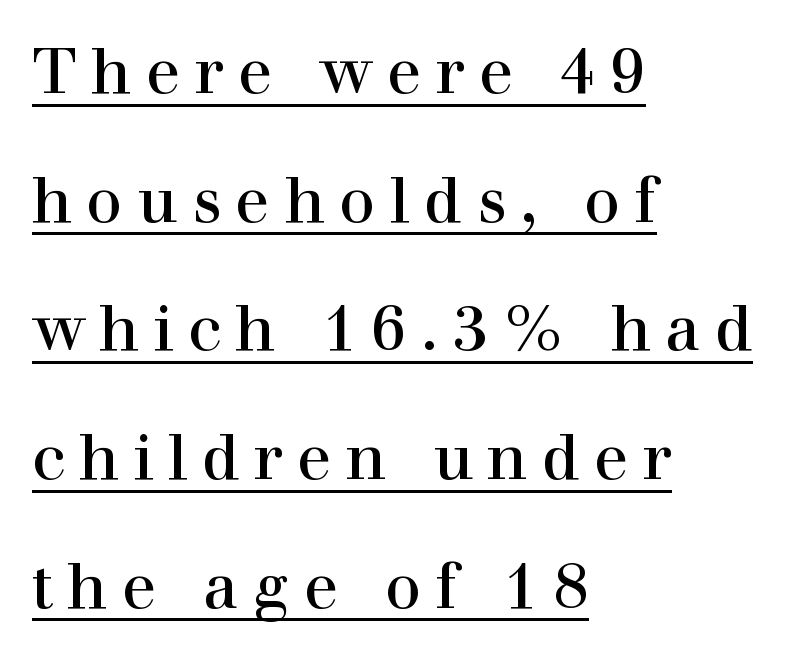
Q: Is the text bold? A: No.
Q: Is the text italic (slanted)? A: No, it is upright.
Q: Is the typeface a serif or a sans-serif typeface? A: Serif.
Q: Is the text underlined? A: Yes.
Q: How is the paragraph aligned? A: Left-aligned.
Q: Is the spacing between letters normal or unusually wide? A: Unusually wide.
Q: Is the spacing between lines tight, normal or loose? A: Loose.
Q: Width (condensed, normal, or wide)? A: Normal.
Q: Stroke contrast? A: High.
Q: x-height? A: Medium.
Q: Monospaced? A: No.
